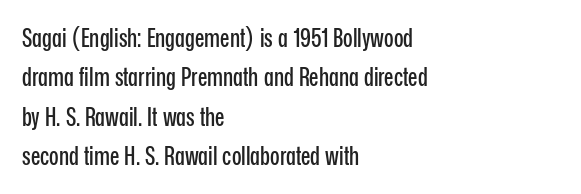
Q: Is the text italic (slanted)? A: No, it is upright.
Q: Is the text underlined? A: No.
Q: How is the paragraph aligned? A: Left-aligned.
Q: Is the spacing between letters normal or unusually wide? A: Normal.
Q: Is the spacing between lines tight, normal or loose? A: Normal.
